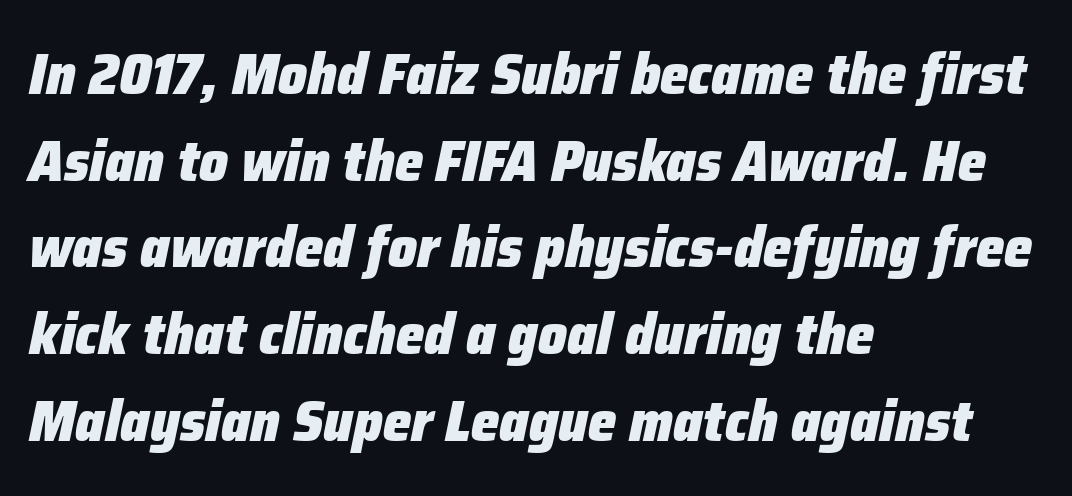
Which margin do the lines hug? The left one — the right edge is uneven. No extra tracking has been applied to these lines. Beneath every word, the page is bare. Would a proofreader flag this as italicized? Yes. These lines are rendered in a variable-pitch font. Does the leading feel generous? No, just average.
